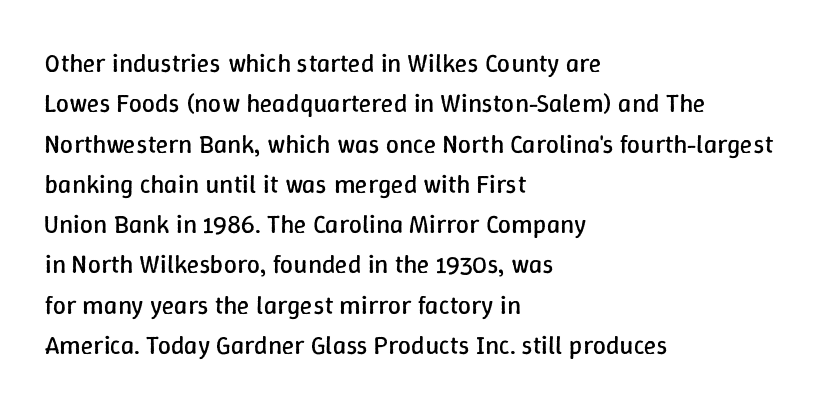
{"italic": "no", "bold": "no", "underline": "no", "align": "left", "line_spacing": "normal", "line_spacing_ratio": 1.55, "letter_spacing": "normal", "letter_spacing_em": 0.0, "glyph_px": 26}
